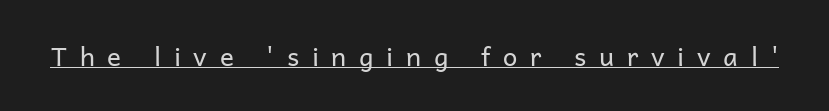
Q: Is the text bold? A: No.
Q: Is the text italic (slanted)? A: No, it is upright.
Q: Is the text underlined? A: Yes.
Q: Is the spacing between letters normal or unusually wide? A: Unusually wide.
